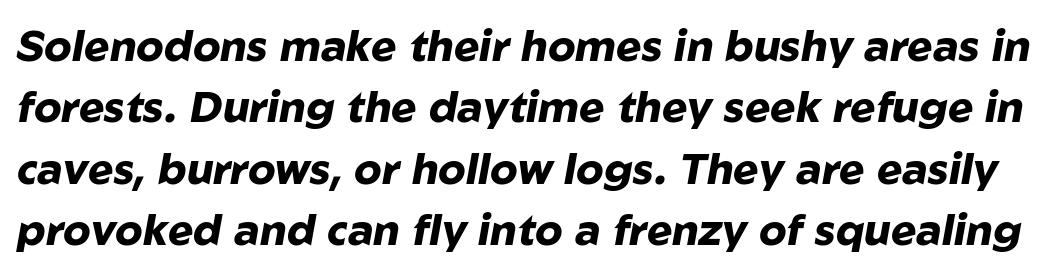
{"italic": "yes", "lean": "right", "slant_degrees": 10, "bold": "yes", "weight": "heavy", "width": "normal", "stroke_contrast": "low", "x_height": "medium", "monospaced": "no", "underline": "no", "line_spacing": "normal", "line_spacing_ratio": 1.43, "letter_spacing": "normal", "letter_spacing_em": 0.0, "glyph_px": 43}
